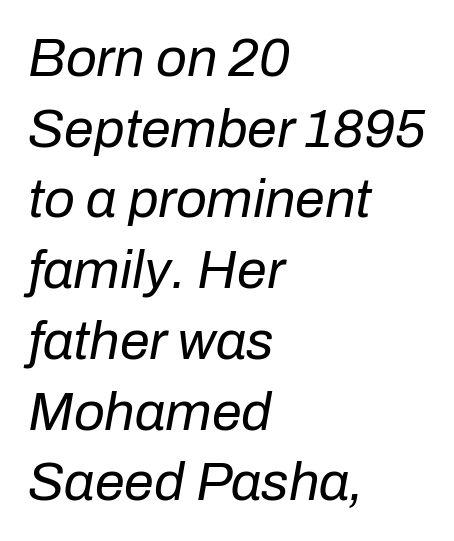
Q: Is the text bold? A: No.
Q: Is the text italic (slanted)? A: Yes, it leans right by about 10 degrees.
Q: Is the text underlined? A: No.
Q: How is the paragraph aligned? A: Left-aligned.
Q: Is the spacing between letters normal or unusually wide? A: Normal.
Q: Is the spacing between lines tight, normal or loose? A: Normal.
Q: Width (condensed, normal, or wide)? A: Normal.
Q: Stroke contrast? A: Low.
Q: x-height? A: Medium.
Q: Monospaced? A: No.
